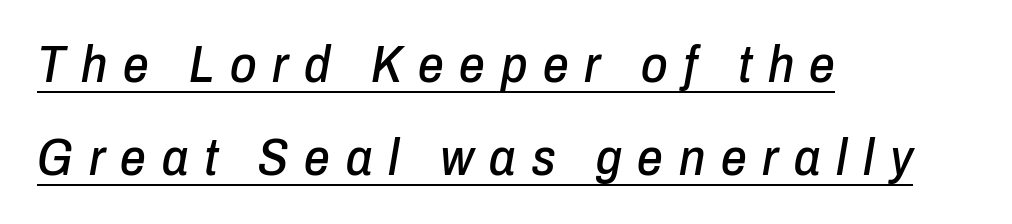
Q: Is the text italic (slanted)? A: Yes, it leans right by about 10 degrees.
Q: Is the text underlined? A: Yes.
Q: How is the paragraph aligned? A: Left-aligned.
Q: Is the spacing between letters normal or unusually wide? A: Unusually wide.
Q: Width (condensed, normal, or wide)? A: Condensed.
Q: Stroke contrast? A: Low.
Q: x-height? A: Medium.
Q: Monospaced? A: No.
